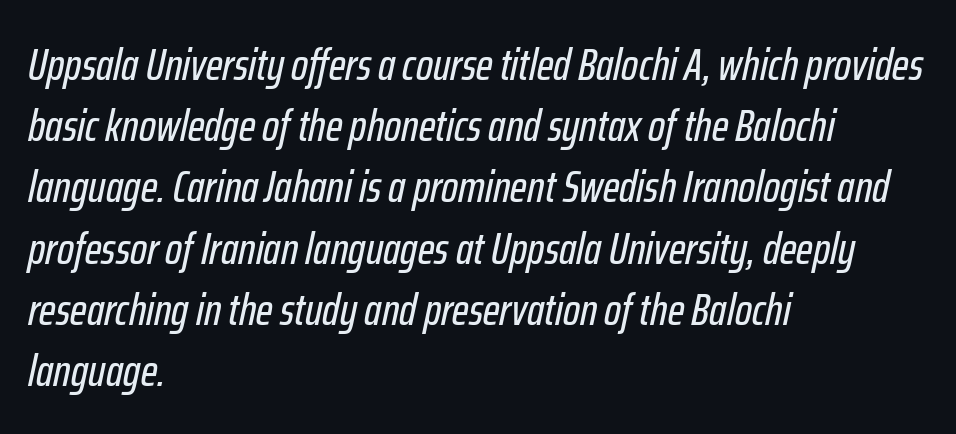
Think of a printed novel: that variable character pitch is what you see here. Normally led — the rows are evenly, conventionally spaced. Reading down the block, your eye returns to a fixed left position each line. Tracking value appears to be zero — textbook default spacing. Looking at the ascenders, they clearly lean. The strip under each line holds only bare page.
